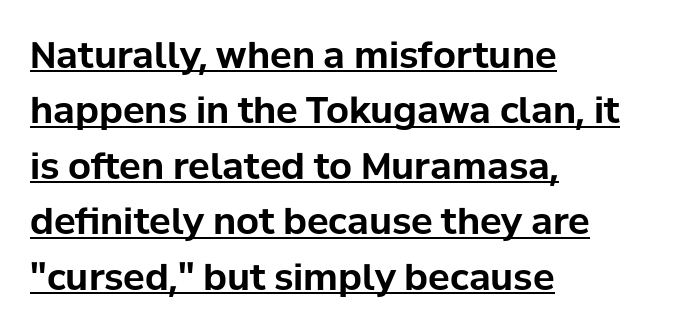
Q: Is the text bold? A: Yes.
Q: Is the text italic (slanted)? A: No, it is upright.
Q: Is the typeface a serif or a sans-serif typeface? A: Sans-serif.
Q: Is the text underlined? A: Yes.
Q: How is the paragraph aligned? A: Left-aligned.
Q: Is the spacing between letters normal or unusually wide? A: Normal.
Q: Is the spacing between lines tight, normal or loose? A: Normal.
Q: Width (condensed, normal, or wide)? A: Normal.
Q: Stroke contrast? A: Low.
Q: x-height? A: Medium.
Q: Monospaced? A: No.
